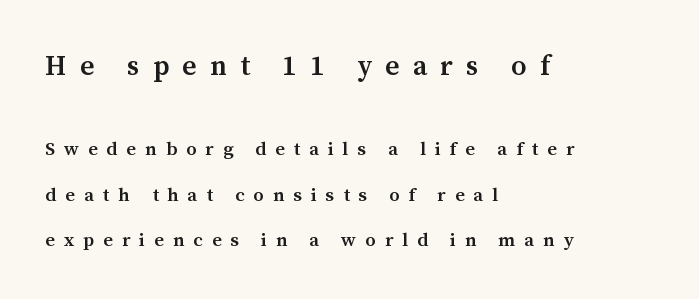
Q: Is the text bold? A: Semi-bold.
Q: Is the text italic (slanted)? A: No, it is upright.
Q: Is the typeface a serif or a sans-serif typeface? A: Serif.
Q: Is the text underlined? A: No.
Q: How is the paragraph aligned? A: Left-aligned.
Q: Is the spacing between letters normal or unusually wide? A: Unusually wide.
Q: Is the spacing between lines tight, normal or loose? A: Loose.
Q: Which block of text is set in a larger size, the first (top) or the second (bottom)? A: The first (top) one.
Q: Width (condensed, normal, or wide)? A: Normal.
Q: Stroke contrast? A: Medium.
Q: x-height? A: Medium.
Q: Monospaced? A: No.
